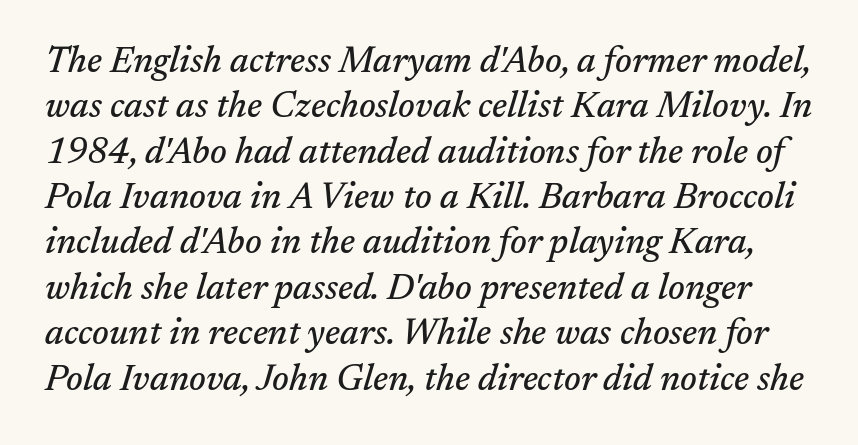
The text carries the slant typical of an italic or oblique font. In terms of letterspacing, this is plain default setting. A serif font was chosen for this passage. Do the characters align in a grid? No, the font is proportional. Each new line begins a customary step beneath the previous one. The words here are not underlined.
